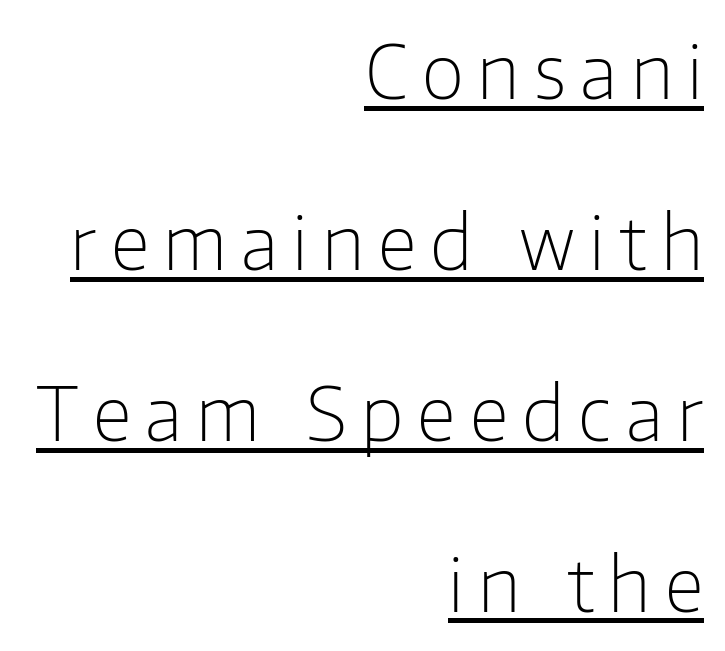
Q: Is the text bold? A: No.
Q: Is the text italic (slanted)? A: No, it is upright.
Q: Is the typeface a serif or a sans-serif typeface? A: Sans-serif.
Q: Is the text underlined? A: Yes.
Q: How is the paragraph aligned? A: Right-aligned.
Q: Is the spacing between lines tight, normal or loose? A: Loose.
Q: Width (condensed, normal, or wide)? A: Normal.
Q: Stroke contrast? A: Low.
Q: x-height? A: Medium.
Q: Monospaced? A: No.
